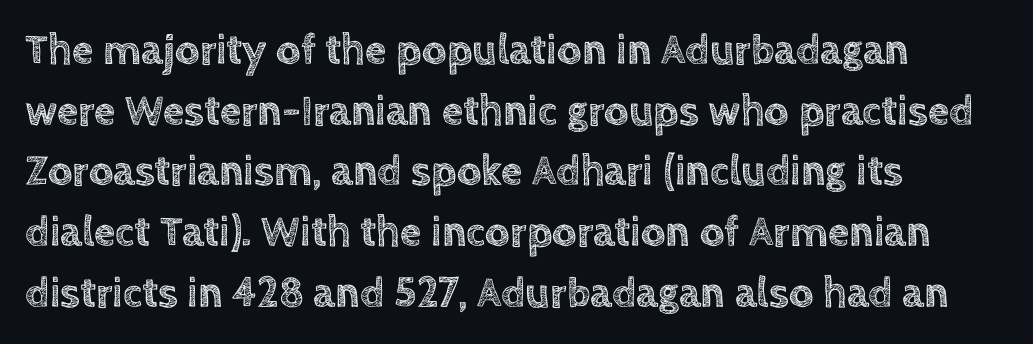
The image shows 43 px text type, upright; set left-aligned, normal line spacing (1.41x), normal letter spacing, not underlined; a large x-height.
